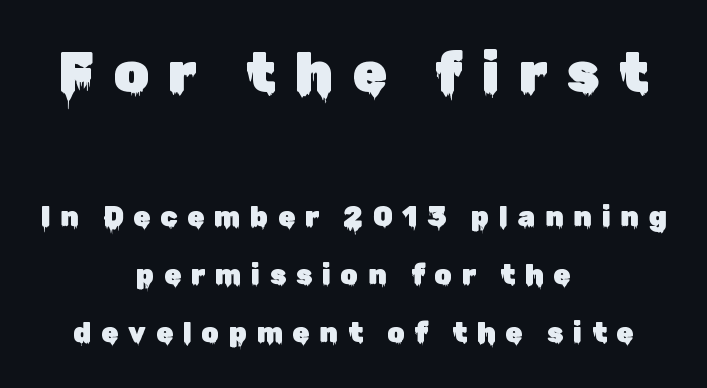
The image shows 56 px sans-serif type, upright; set centered, loose line spacing (2.06x), unusually wide letter spacing (+0.34 em), not underlined; the first (top) block is 2.0x larger; low stroke contrast and a medium x-height.
